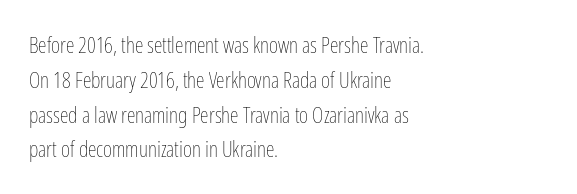
Q: Is the text bold? A: No.
Q: Is the text italic (slanted)? A: No, it is upright.
Q: Is the text underlined? A: No.
Q: How is the paragraph aligned? A: Left-aligned.
Q: Is the spacing between letters normal or unusually wide? A: Normal.
Q: Is the spacing between lines tight, normal or loose? A: Normal.
